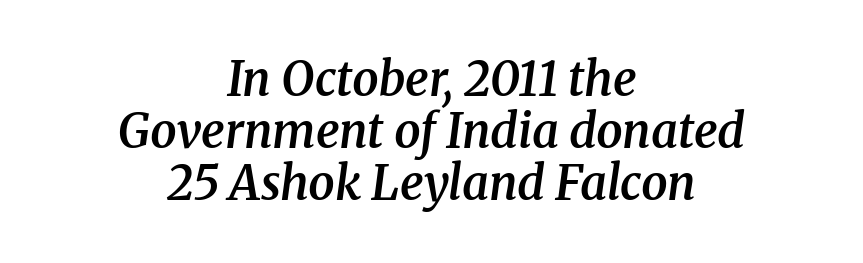
Q: Is the text bold? A: Semi-bold.
Q: Is the text italic (slanted)? A: Yes, it leans right by about 8 degrees.
Q: Is the typeface a serif or a sans-serif typeface? A: Serif.
Q: Is the text underlined? A: No.
Q: How is the paragraph aligned? A: Centered.
Q: Is the spacing between letters normal or unusually wide? A: Normal.
Q: Is the spacing between lines tight, normal or loose? A: Tight.
Q: Width (condensed, normal, or wide)? A: Normal.
Q: Stroke contrast? A: Medium.
Q: x-height? A: Medium.
Q: Monospaced? A: No.
